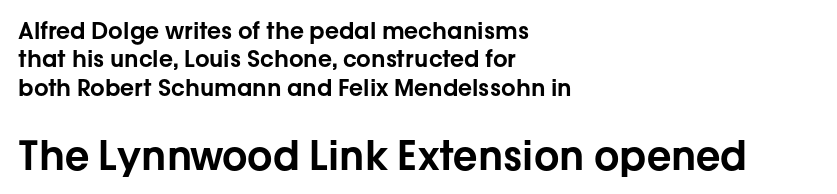
Q: Is the text italic (slanted)? A: No, it is upright.
Q: Is the typeface a serif or a sans-serif typeface? A: Sans-serif.
Q: Is the text underlined? A: No.
Q: How is the paragraph aligned? A: Left-aligned.
Q: Is the spacing between letters normal or unusually wide? A: Normal.
Q: Which block of text is set in a larger size, the first (top) or the second (bottom)? A: The second (bottom) one.
Q: Width (condensed, normal, or wide)? A: Normal.
Q: Stroke contrast? A: Low.
Q: x-height? A: Medium.
Q: Monospaced? A: No.
